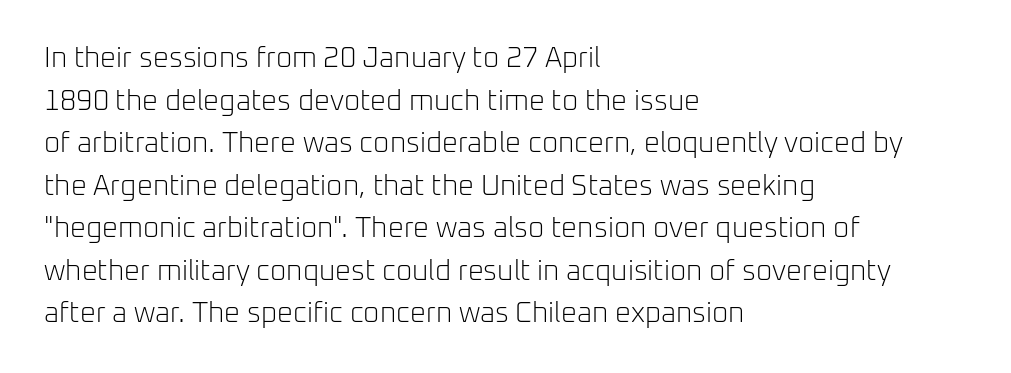
{"serif": "no", "italic": "no", "bold": "no", "weight": "light", "width": "normal", "stroke_contrast": "low", "x_height": "medium", "monospaced": "no", "underline": "no", "align": "left", "line_spacing": "normal", "line_spacing_ratio": 1.52, "letter_spacing": "normal", "letter_spacing_em": 0.0, "glyph_px": 28}
